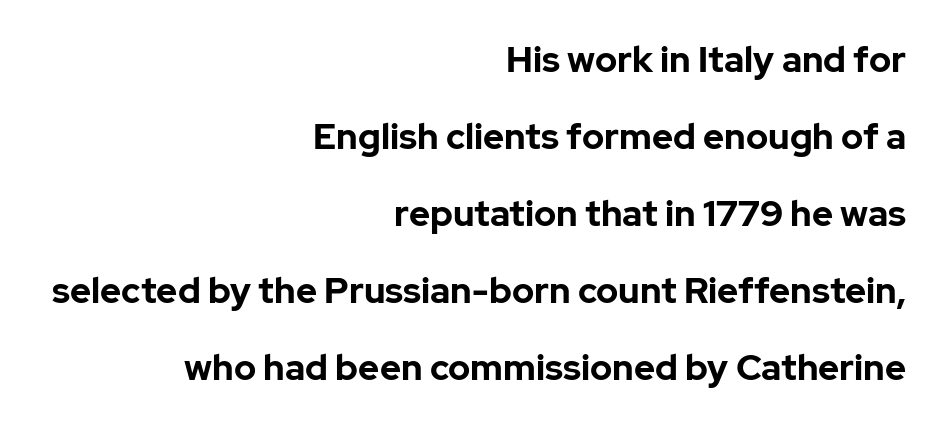
The font family rendered here belongs to the sans-serif group. Summary of weight: heavy, a full bold. Teacher's note: observe the even right margin — that is flush-right alignment. A typesetter would mark this as roman, not italic.
